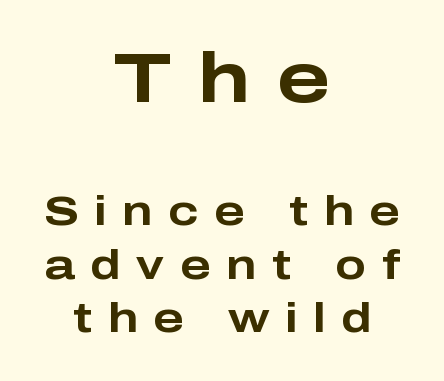
The rows are spaced the way most documents space them. The lines in this sample share a center point and differ in where they start and stop. The type sits square on the baseline with zero lean. Proportional: the letters do not fall into vertical columns. The tracking jumps out immediately: characters are airy and widely separated.
